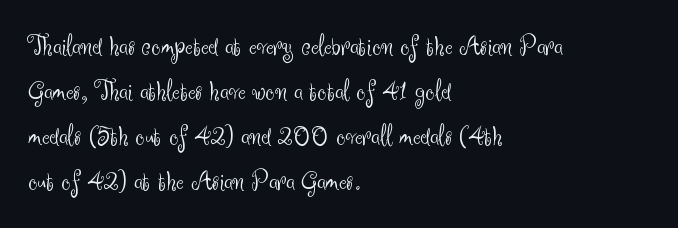
Q: Is the text bold? A: No.
Q: Is the text italic (slanted)? A: No, it is upright.
Q: Is the typeface a serif or a sans-serif typeface? A: Sans-serif.
Q: Is the text underlined? A: No.
Q: How is the paragraph aligned? A: Left-aligned.
Q: Is the spacing between letters normal or unusually wide? A: Normal.
Q: Is the spacing between lines tight, normal or loose? A: Normal.
Q: Width (condensed, normal, or wide)? A: Normal.
Q: Stroke contrast? A: Medium.
Q: x-height? A: Small.
Q: Monospaced? A: No.
